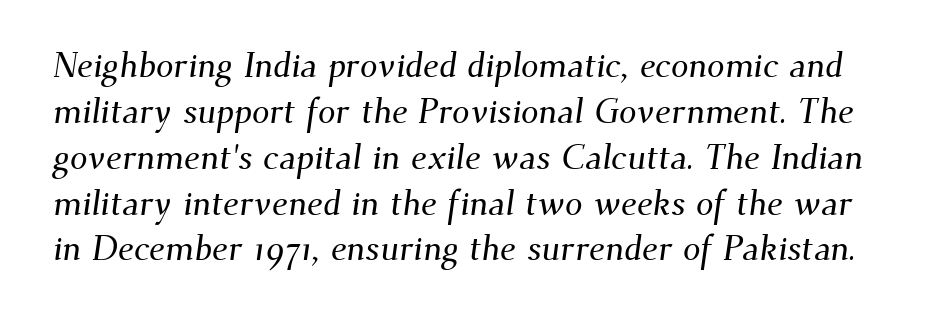
The image shows 35 px serif type; set normal line spacing (1.31x), normal letter spacing, not underlined; medium stroke contrast and a small x-height.
